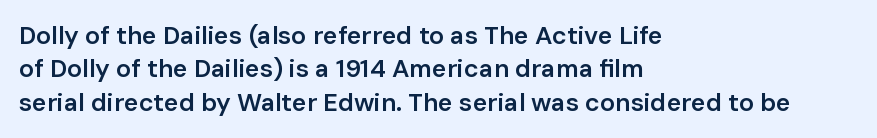
Q: Is the text bold? A: Semi-bold.
Q: Is the text italic (slanted)? A: No, it is upright.
Q: Is the text underlined? A: No.
Q: How is the paragraph aligned? A: Left-aligned.
Q: Is the spacing between letters normal or unusually wide? A: Normal.
Q: Is the spacing between lines tight, normal or loose? A: Normal.
